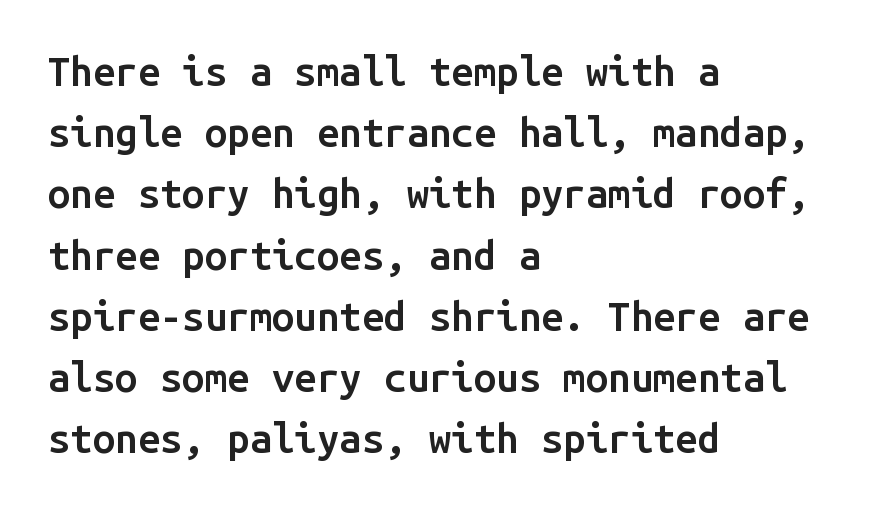
Q: Is the text bold? A: Semi-bold.
Q: Is the text italic (slanted)? A: No, it is upright.
Q: Is the typeface a serif or a sans-serif typeface? A: Sans-serif.
Q: Is the text underlined? A: No.
Q: How is the paragraph aligned? A: Left-aligned.
Q: Is the spacing between letters normal or unusually wide? A: Normal.
Q: Is the spacing between lines tight, normal or loose? A: Normal.
Q: Width (condensed, normal, or wide)? A: Normal.
Q: Stroke contrast? A: Low.
Q: x-height? A: Medium.
Q: Monospaced? A: Yes.
